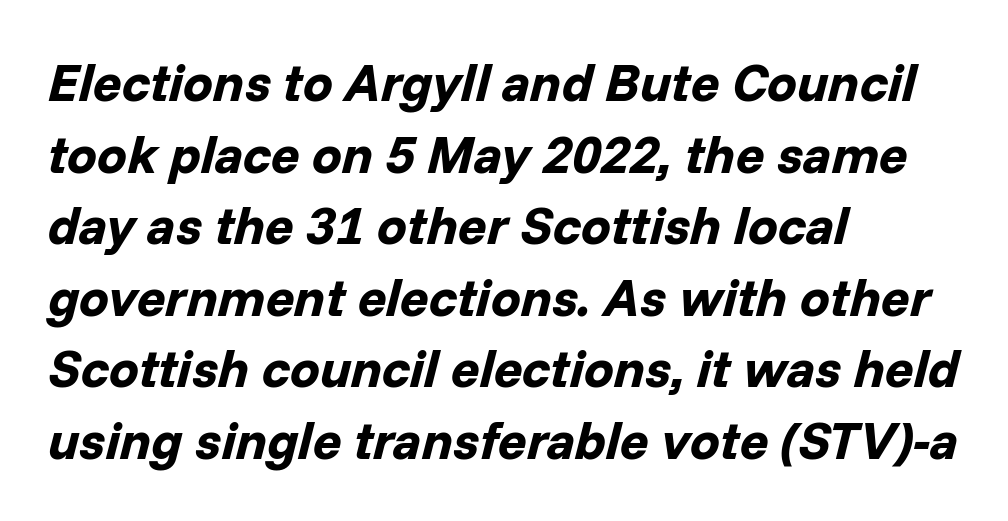
Q: Is the text bold? A: Yes.
Q: Is the text italic (slanted)? A: Yes, it leans right by about 14 degrees.
Q: Is the text underlined? A: No.
Q: How is the paragraph aligned? A: Left-aligned.
Q: Is the spacing between letters normal or unusually wide? A: Normal.
Q: Is the spacing between lines tight, normal or loose? A: Normal.
Q: Width (condensed, normal, or wide)? A: Normal.
Q: Stroke contrast? A: Low.
Q: x-height? A: Medium.
Q: Monospaced? A: No.
